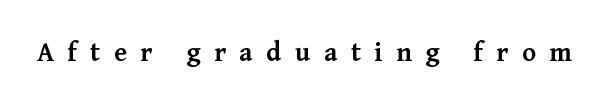
{"serif": "yes", "italic": "no", "bold": "semi", "weight": "semibold", "width": "normal", "stroke_contrast": "medium", "x_height": "medium", "monospaced": "no", "underline": "no", "letter_spacing": "wide", "letter_spacing_em": 0.47, "glyph_px": 29}
